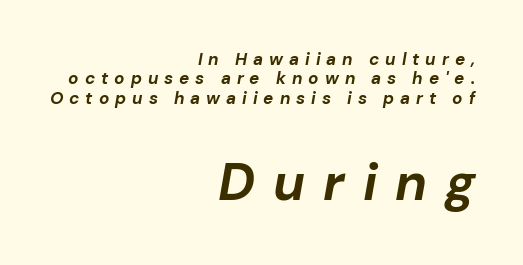
Q: Is the text bold? A: Yes.
Q: Is the text italic (slanted)? A: Yes, it leans right by about 10 degrees.
Q: Is the text underlined? A: No.
Q: How is the paragraph aligned? A: Right-aligned.
Q: Is the spacing between letters normal or unusually wide? A: Unusually wide.
Q: Is the spacing between lines tight, normal or loose? A: Tight.
Q: Which block of text is set in a larger size, the first (top) or the second (bottom)? A: The second (bottom) one.
Q: Width (condensed, normal, or wide)? A: Normal.
Q: Stroke contrast? A: Low.
Q: x-height? A: Medium.
Q: Monospaced? A: No.
